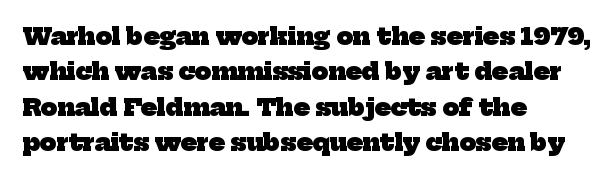
{"bold": "yes", "underline": "no", "align": "left", "line_spacing": "normal", "line_spacing_ratio": 1.54, "letter_spacing": "normal", "letter_spacing_em": 0.0, "glyph_px": 23}
